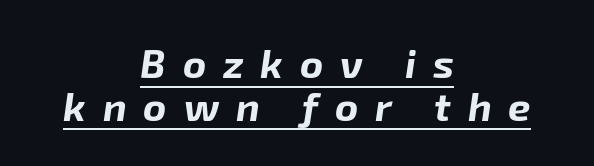
Q: Is the text bold? A: Yes.
Q: Is the text italic (slanted)? A: Yes, it leans right by about 8 degrees.
Q: Is the text underlined? A: Yes.
Q: How is the paragraph aligned? A: Centered.
Q: Is the spacing between letters normal or unusually wide? A: Unusually wide.
Q: Is the spacing between lines tight, normal or loose? A: Tight.
Q: Width (condensed, normal, or wide)? A: Normal.
Q: Stroke contrast? A: Low.
Q: x-height? A: Medium.
Q: Monospaced? A: No.
